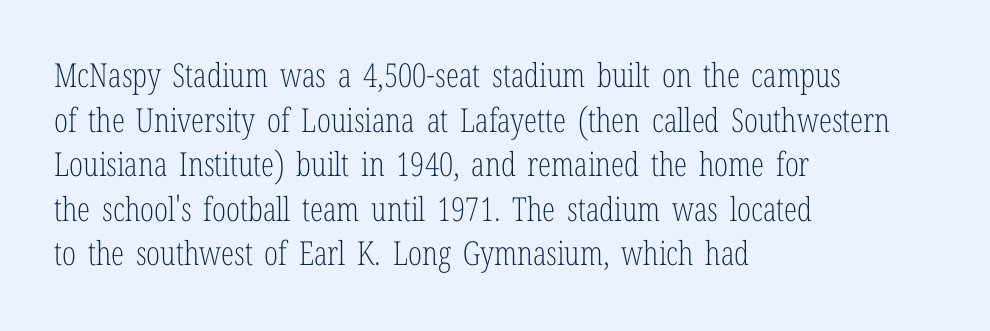
Q: Is the text bold? A: No.
Q: Is the text italic (slanted)? A: No, it is upright.
Q: Is the typeface a serif or a sans-serif typeface? A: Serif.
Q: Is the text underlined? A: No.
Q: How is the paragraph aligned? A: Left-aligned.
Q: Is the spacing between letters normal or unusually wide? A: Normal.
Q: Is the spacing between lines tight, normal or loose? A: Normal.
Q: Width (condensed, normal, or wide)? A: Condensed.
Q: Stroke contrast? A: Low.
Q: x-height? A: Medium.
Q: Monospaced? A: No.
